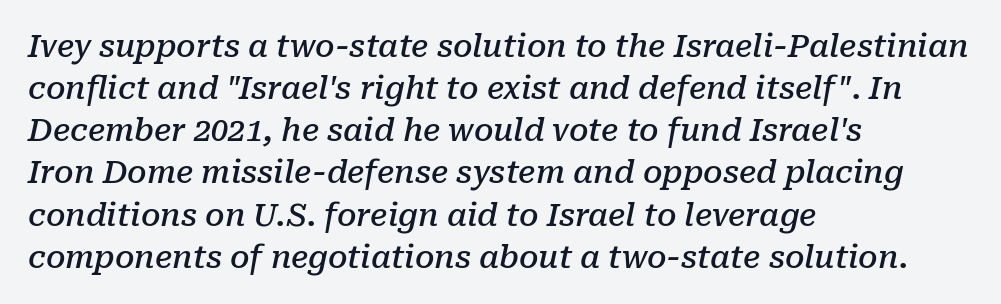
{"serif": "yes", "italic": "yes", "lean": "right", "slant_degrees": 10, "bold": "semi", "weight": "semibold", "width": "normal", "stroke_contrast": "low", "x_height": "medium", "monospaced": "no", "underline": "no", "align": "left", "line_spacing": "normal", "line_spacing_ratio": 1.36, "letter_spacing": "normal", "letter_spacing_em": 0.0, "glyph_px": 31}
